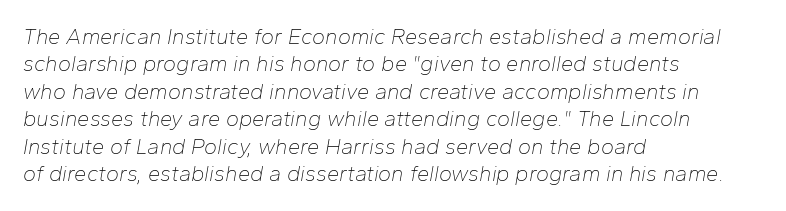
These glyphs show unthickened strokes, regular width or finer. Tracking here is standard; glyphs follow each other at the usual distance. Rendered with sloped, italic letterforms. A student would call this left alignment; a typographer would say flush left, rag right.
